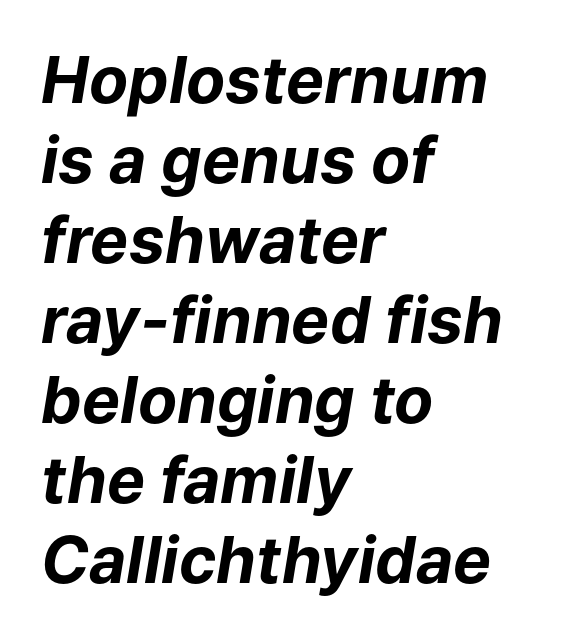
Would a proofreader flag this as italicized? Yes. Leftover space on each line is placed entirely after the last word. A dark, heavy texture on the line: the type is bold. Spacing verdict: proportional, widths tailored to each character.
